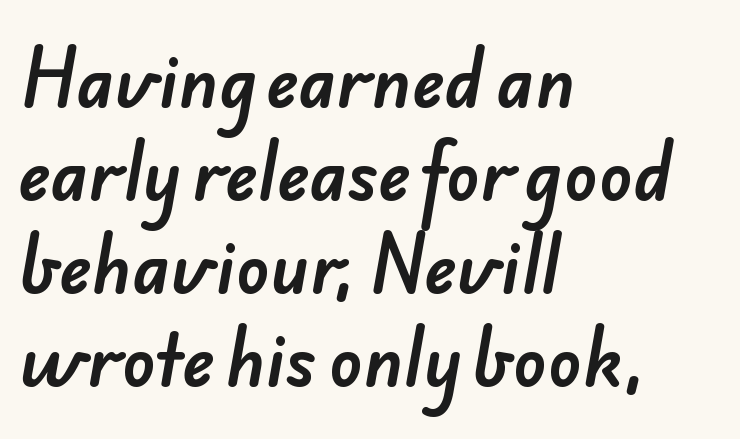
Q: Is the typeface a serif or a sans-serif typeface? A: Sans-serif.
Q: Is the text underlined? A: No.
Q: How is the paragraph aligned? A: Left-aligned.
Q: Is the spacing between letters normal or unusually wide? A: Normal.
Q: Is the spacing between lines tight, normal or loose? A: Normal.
Q: Width (condensed, normal, or wide)? A: Normal.
Q: Stroke contrast? A: Low.
Q: x-height? A: Small.
Q: Monospaced? A: No.
